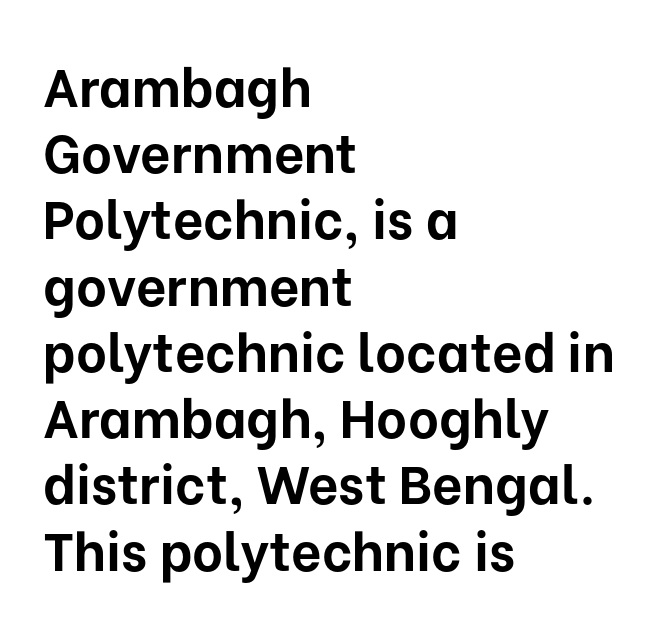
The rendering uses natural spacing where letterforms have individual widths. When letters stand straight like this, we call the style roman or upright. Regarding serifs, this sample does without them. As a designer I'd log this as weight 700, bold. Casual observation: everything's shoved over to the left.
